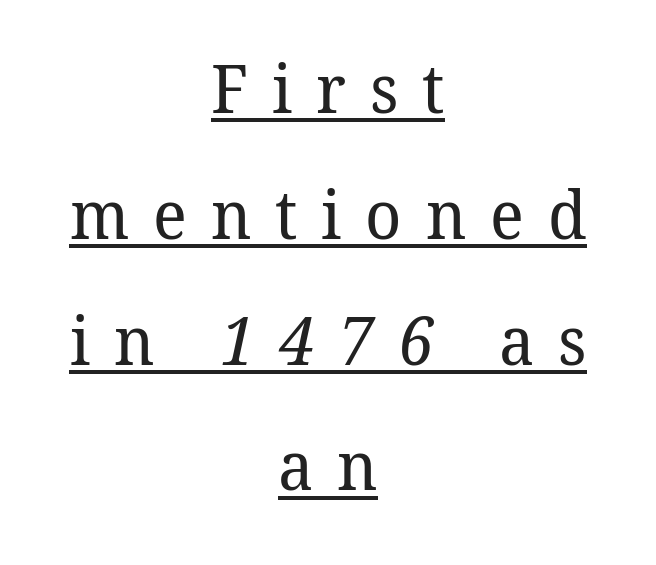
Words appear elongated and porous because spacing is wide. Type style note: has serifs. Note the varied advance widths — an 'i' is clearly narrower than an 'm'. The passage shown is not bold in any degree. Layout note: lines centered.
